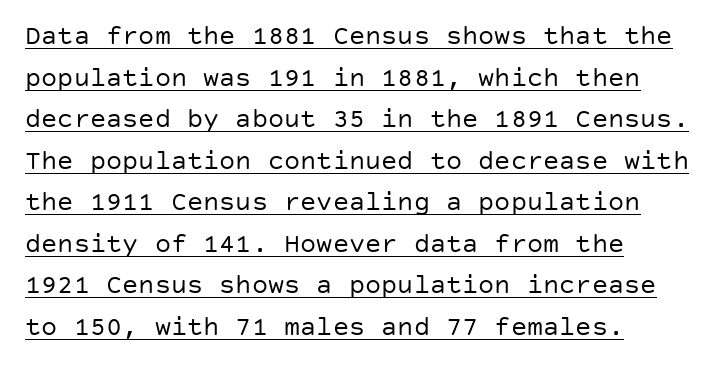
Q: Is the text bold? A: No.
Q: Is the text italic (slanted)? A: No, it is upright.
Q: Is the text underlined? A: Yes.
Q: How is the paragraph aligned? A: Left-aligned.
Q: Is the spacing between letters normal or unusually wide? A: Normal.
Q: Is the spacing between lines tight, normal or loose? A: Normal.
